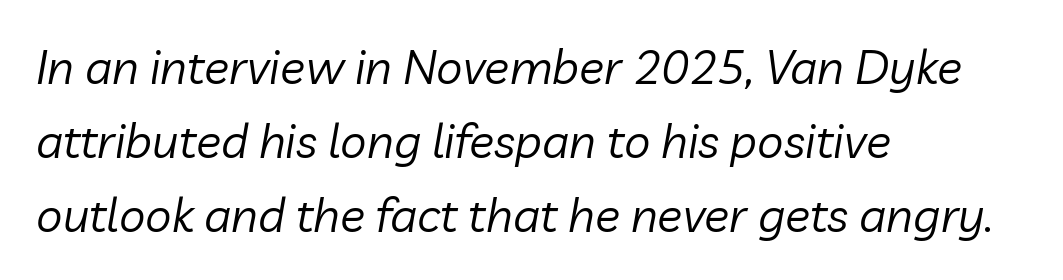
Summary of vertical rhythm: regular, with standard interline spacing. Summary of weight: not heavy and not bold. This rendering leaves character spacing at its baseline value. Note the varied advance widths — an 'i' is clearly narrower than an 'm'. Each row of text sits above clean, open space. These lines were composed using italics.
